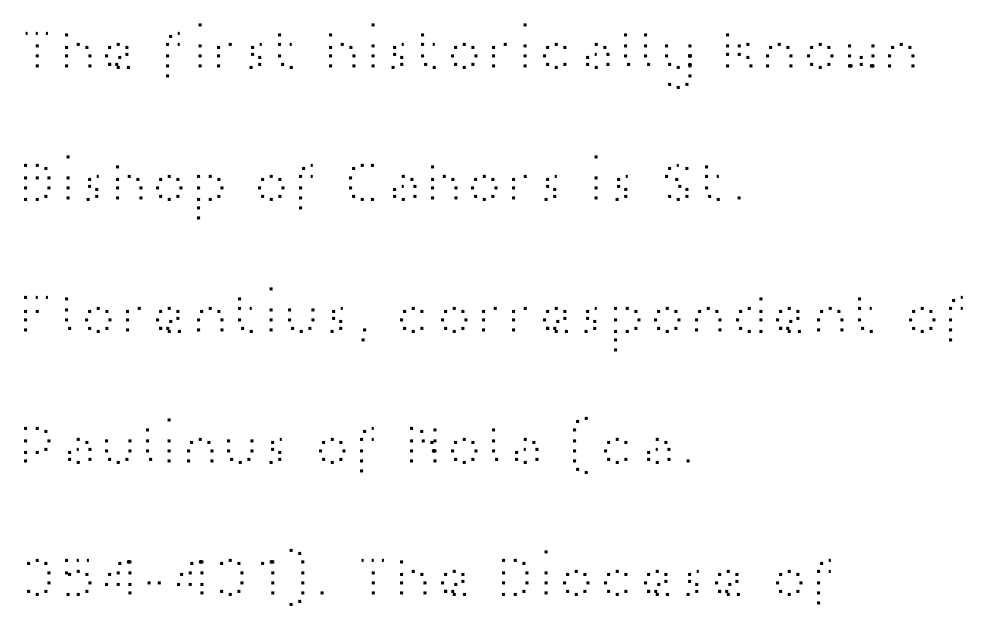
{"serif": "no", "italic": "no", "bold": "no", "weight": "light", "width": "wide", "stroke_contrast": "high", "x_height": "medium", "monospaced": "no", "underline": "no", "align": "left", "line_spacing": "loose", "line_spacing_ratio": 2.16, "letter_spacing": "normal", "letter_spacing_em": 0.0, "glyph_px": 61}
